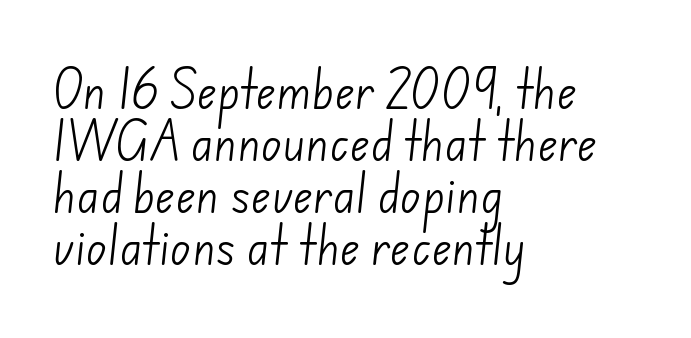
Q: Is the text bold? A: No.
Q: Is the typeface a serif or a sans-serif typeface? A: Sans-serif.
Q: Is the text underlined? A: No.
Q: How is the paragraph aligned? A: Left-aligned.
Q: Is the spacing between letters normal or unusually wide? A: Normal.
Q: Width (condensed, normal, or wide)? A: Normal.
Q: Stroke contrast? A: Low.
Q: x-height? A: Small.
Q: Monospaced? A: No.
